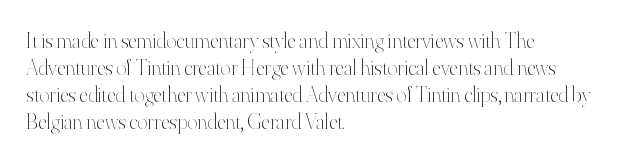
Q: Is the text bold? A: No.
Q: Is the text italic (slanted)? A: No, it is upright.
Q: Is the text underlined? A: No.
Q: How is the paragraph aligned? A: Left-aligned.
Q: Is the spacing between letters normal or unusually wide? A: Normal.
